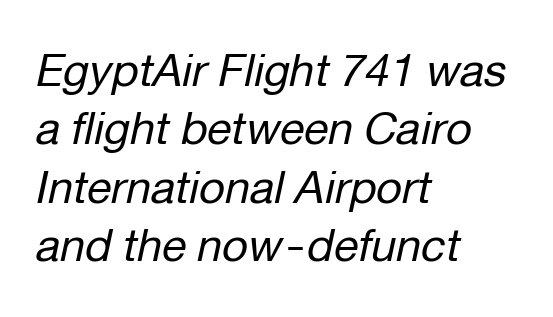
Q: Is the text bold? A: No.
Q: Is the text italic (slanted)? A: Yes, it leans right by about 12 degrees.
Q: Is the text underlined? A: No.
Q: How is the paragraph aligned? A: Left-aligned.
Q: Is the spacing between letters normal or unusually wide? A: Normal.
Q: Is the spacing between lines tight, normal or loose? A: Normal.
Q: Width (condensed, normal, or wide)? A: Normal.
Q: Stroke contrast? A: Low.
Q: x-height? A: Medium.
Q: Monospaced? A: No.
